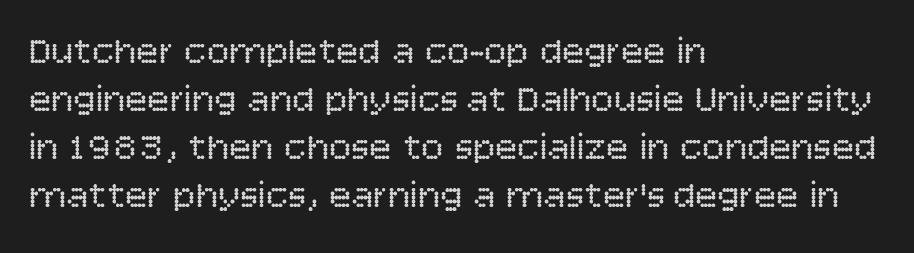
The image shows 37 px regular-weight sans-serif type, upright; set left-aligned, normal line spacing (1.3x), normal letter spacing, not underlined; low stroke contrast and a large x-height.
